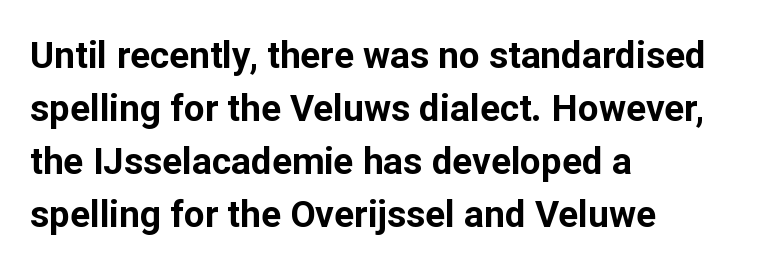
Q: Is the text bold? A: Yes.
Q: Is the text italic (slanted)? A: No, it is upright.
Q: Is the typeface a serif or a sans-serif typeface? A: Sans-serif.
Q: Is the text underlined? A: No.
Q: How is the paragraph aligned? A: Left-aligned.
Q: Is the spacing between letters normal or unusually wide? A: Normal.
Q: Is the spacing between lines tight, normal or loose? A: Normal.
Q: Width (condensed, normal, or wide)? A: Normal.
Q: Stroke contrast? A: Low.
Q: x-height? A: Medium.
Q: Monospaced? A: No.
